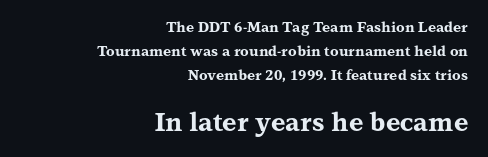
The image shows 25 px bold type, upright; set right-aligned, normal line spacing (1.7x), normal letter spacing, not underlined; the second (bottom) block is 1.79x larger.
